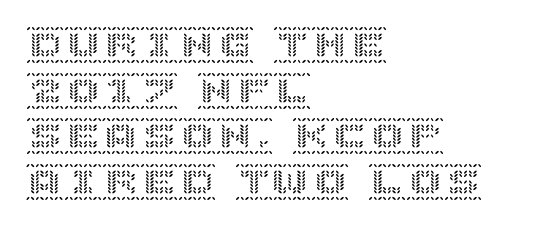
The image shows 38 px text type, upright; set left-aligned, line spacing 1.2x, normal letter spacing, not underlined; a large x-height.
